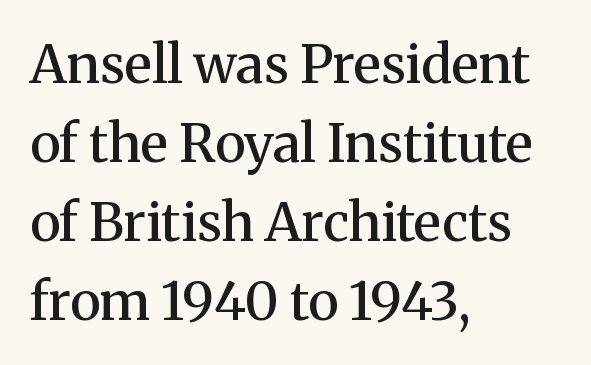
The image shows 53 px semibold serif type, upright; set left-aligned, normal line spacing (1.49x), normal letter spacing, not underlined; medium stroke contrast and a medium x-height.
